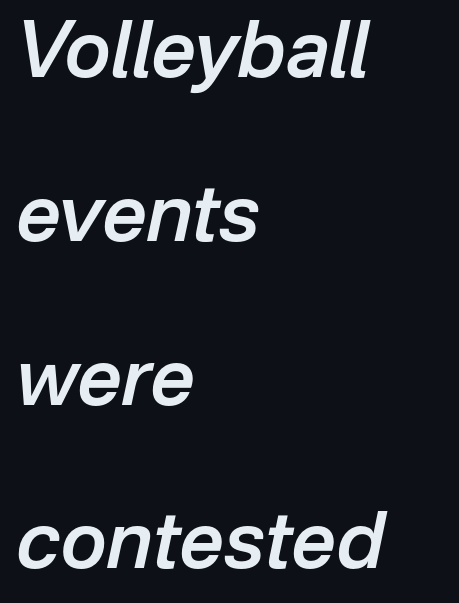
{"italic": "yes", "lean": "right", "slant_degrees": 12, "bold": "semi", "weight": "semibold", "width": "normal", "stroke_contrast": "low", "x_height": "medium", "monospaced": "no", "underline": "no", "align": "left", "line_spacing": "loose", "line_spacing_ratio": 2.1, "letter_spacing": "normal", "letter_spacing_em": 0.0, "glyph_px": 78}
